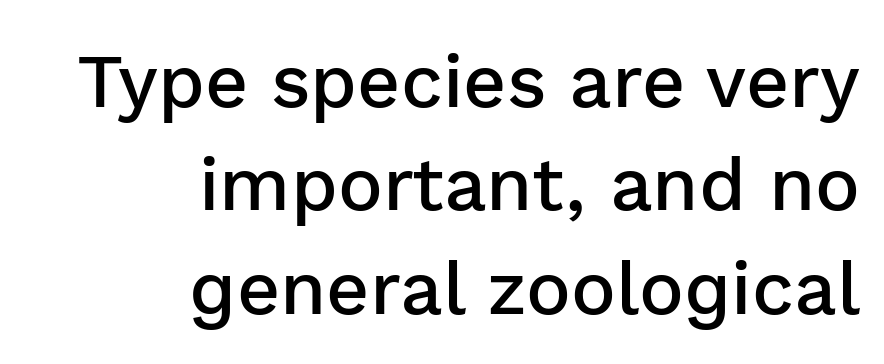
Q: Is the text bold? A: Semi-bold.
Q: Is the text italic (slanted)? A: No, it is upright.
Q: Is the typeface a serif or a sans-serif typeface? A: Sans-serif.
Q: Is the text underlined? A: No.
Q: How is the paragraph aligned? A: Right-aligned.
Q: Is the spacing between letters normal or unusually wide? A: Normal.
Q: Is the spacing between lines tight, normal or loose? A: Normal.
Q: Width (condensed, normal, or wide)? A: Normal.
Q: Stroke contrast? A: Low.
Q: x-height? A: Medium.
Q: Monospaced? A: No.
